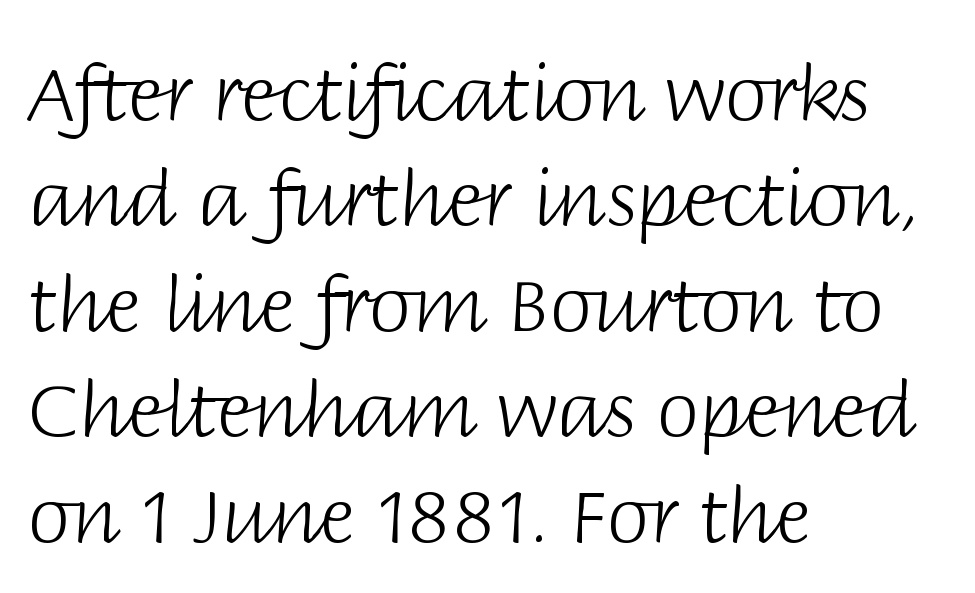
{"serif": "no", "italic": "no", "bold": "no", "weight": "light", "width": "normal", "stroke_contrast": "low", "x_height": "large", "monospaced": "no", "underline": "no", "align": "left", "line_spacing": "normal", "line_spacing_ratio": 1.37, "letter_spacing": "normal", "letter_spacing_em": 0.0, "glyph_px": 77}
